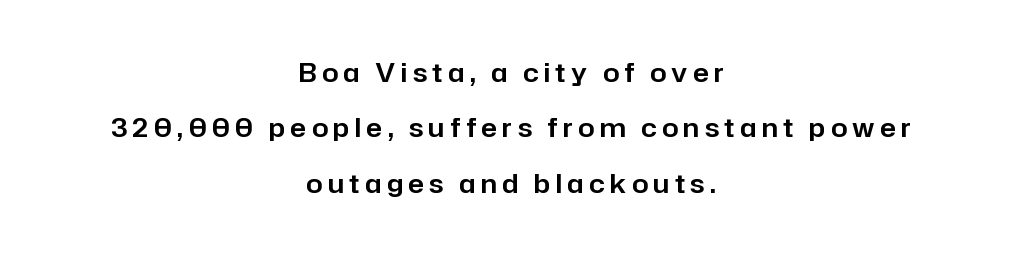
Tracking here is generous; glyphs stand well apart from one another. Check under the words: just untouched page. The whitespace from short lines is split evenly between both sides. Vertical spacing — loose. Italic? Not at all — the glyphs are vertical.
